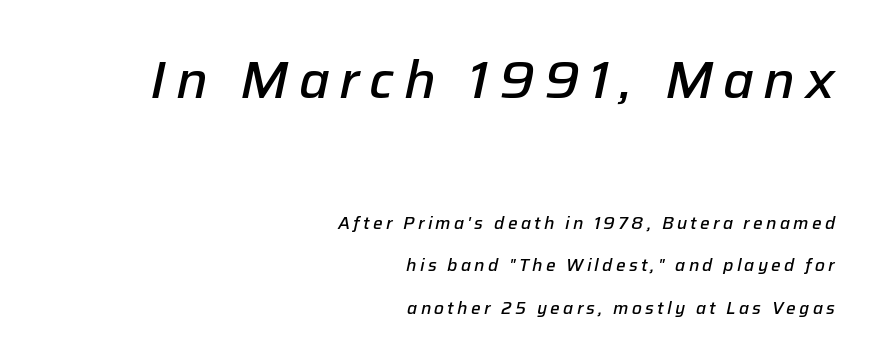
Leading: increased. The axis of the letterforms is tilted away from vertical. Set as a demibold, roughly 600 on the weight scale. Block one is the big one; block two sits smaller underneath. Underlining? Definitely not there. A student would call this right alignment; a typographer would say flush right, rag left.
